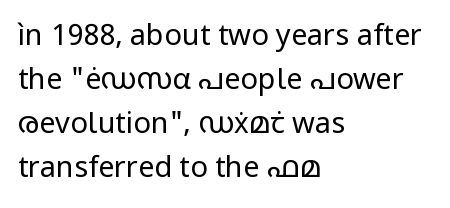
These lines keep a tight, regular rhythm from letter to letter. Think of a printed novel: that variable character pitch is what you see here. Each new line begins a customary step beneath the previous one. These lines are composed in type without serifs.
